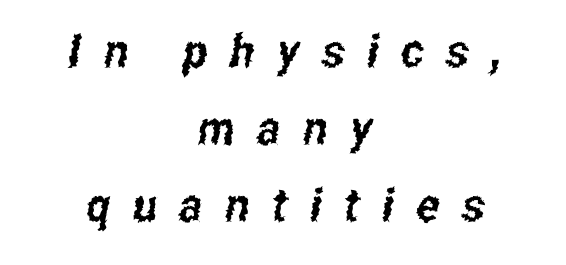
The image shows 46 px condensed sans-serif type; set centered, normal line spacing (1.67x), unusually wide letter spacing (+0.49 em), not underlined; low stroke contrast and a medium x-height.
